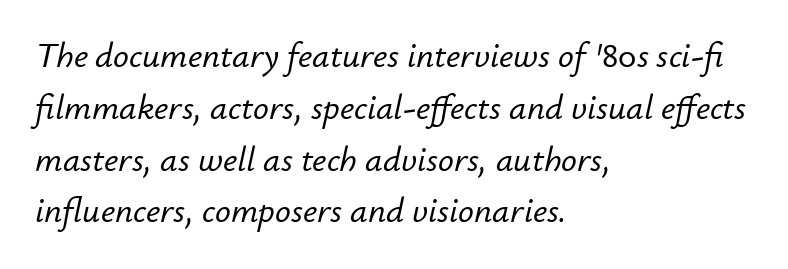
The image shows 35 px text type, italic (leaning right); set left-aligned, normal line spacing (1.48x), normal letter spacing, not underlined; low stroke contrast and a small x-height.
